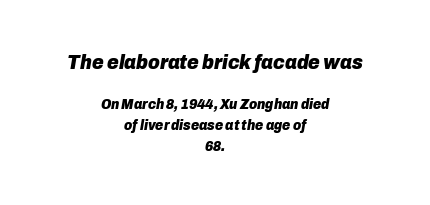
The image shows 20 px bold type, italic (leaning right); set centered, normal line spacing (1.47x), normal letter spacing, not underlined; the first (top) block is 1.43x larger.
